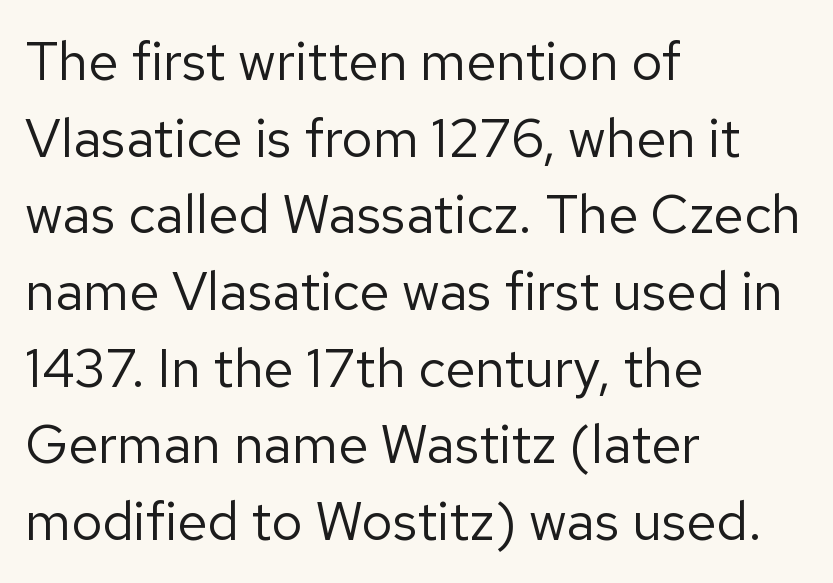
A typesetter would call this proportional, since set widths differ per character. Caption: standard tracking, unaltered. Caption: multi-line text, flush left, ragged right. Type without underlining. Nope, no serifs anywhere on these letters. Nothing heavy about these letters — not bold at all.
